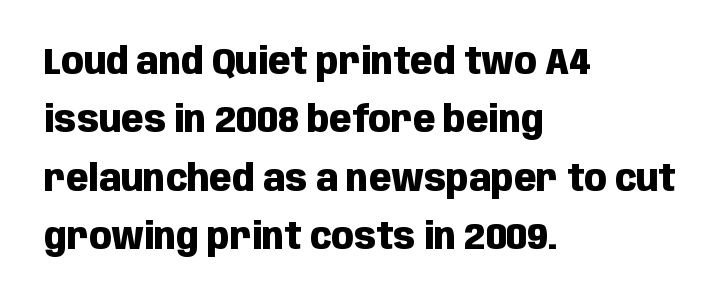
{"serif": "no", "italic": "no", "bold": "yes", "weight": "heavy", "width": "condensed", "stroke_contrast": "low", "x_height": "large", "monospaced": "no", "underline": "no", "align": "left", "line_spacing": "normal", "line_spacing_ratio": 1.58, "letter_spacing": "normal", "letter_spacing_em": 0.0, "glyph_px": 37}
